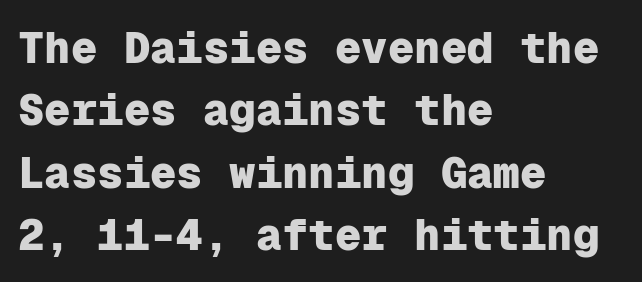
{"serif": "no", "italic": "no", "bold": "yes", "weight": "heavy", "width": "normal", "stroke_contrast": "low", "x_height": "medium", "monospaced": "yes", "underline": "no", "align": "left", "line_spacing": "normal", "line_spacing_ratio": 1.42, "letter_spacing": "normal", "letter_spacing_em": 0.0, "glyph_px": 44}
